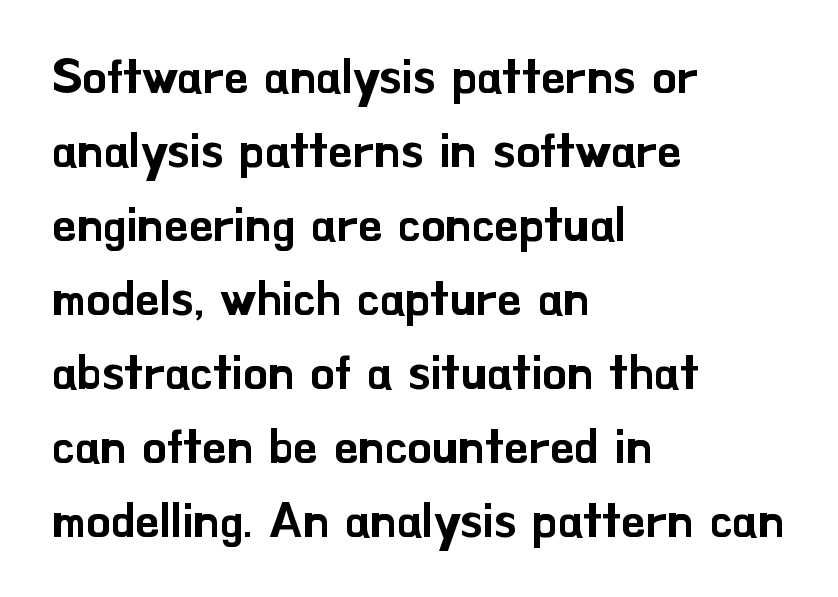
Q: Is the text italic (slanted)? A: No, it is upright.
Q: Is the typeface a serif or a sans-serif typeface? A: Sans-serif.
Q: Is the text underlined? A: No.
Q: How is the paragraph aligned? A: Left-aligned.
Q: Is the spacing between letters normal or unusually wide? A: Normal.
Q: Is the spacing between lines tight, normal or loose? A: Normal.
Q: Width (condensed, normal, or wide)? A: Normal.
Q: Stroke contrast? A: Low.
Q: x-height? A: Small.
Q: Monospaced? A: No.
